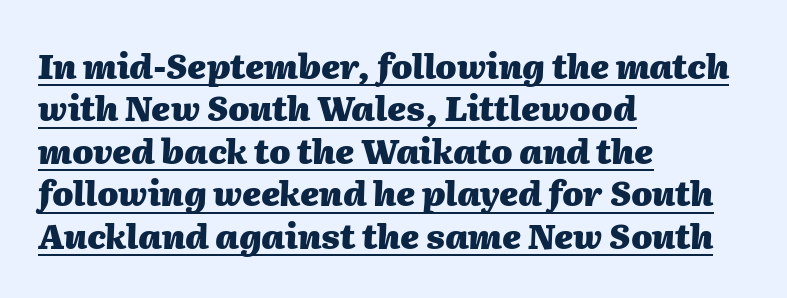
{"italic": "yes", "lean": "right", "slant_degrees": 2, "bold": "yes", "weight": "heavy", "width": "normal", "stroke_contrast": "medium", "x_height": "medium", "monospaced": "no", "underline": "yes", "align": "left", "line_spacing": "normal", "line_spacing_ratio": 1.25, "letter_spacing": "normal", "letter_spacing_em": 0.0, "glyph_px": 34}
